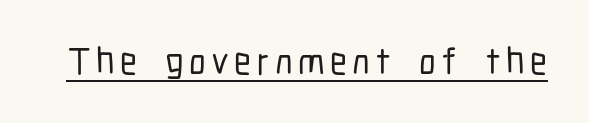
Q: Is the text italic (slanted)? A: No, it is upright.
Q: Is the typeface a serif or a sans-serif typeface? A: Sans-serif.
Q: Is the text underlined? A: Yes.
Q: Width (condensed, normal, or wide)? A: Condensed.
Q: Stroke contrast? A: Low.
Q: x-height? A: Medium.
Q: Monospaced? A: No.
